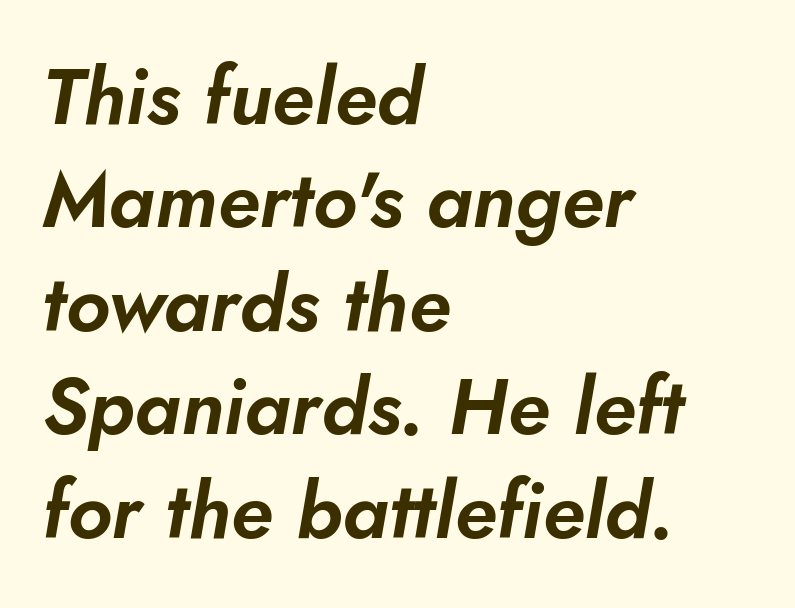
Q: Is the text italic (slanted)? A: Yes, it leans right by about 10 degrees.
Q: Is the text underlined? A: No.
Q: How is the paragraph aligned? A: Left-aligned.
Q: Is the spacing between letters normal or unusually wide? A: Normal.
Q: Is the spacing between lines tight, normal or loose? A: Normal.
Q: Width (condensed, normal, or wide)? A: Normal.
Q: Stroke contrast? A: Low.
Q: x-height? A: Small.
Q: Monospaced? A: No.
